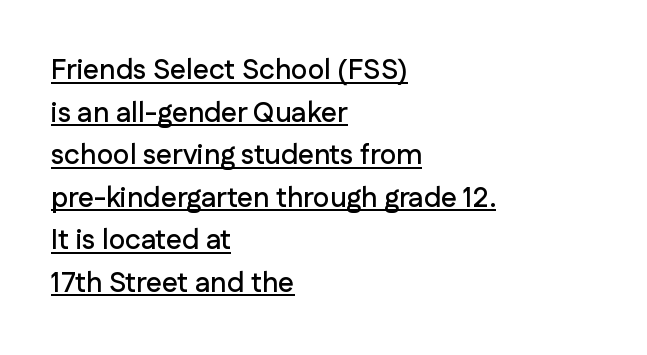
There is no visible air inserted between adjacent glyphs. Do the characters align in a grid? No, the font is proportional. Visually the block forms a straight wall on the left and a jagged coastline on the right. Whoever set this chose a conventional vertical rhythm. Posture: vertical.
